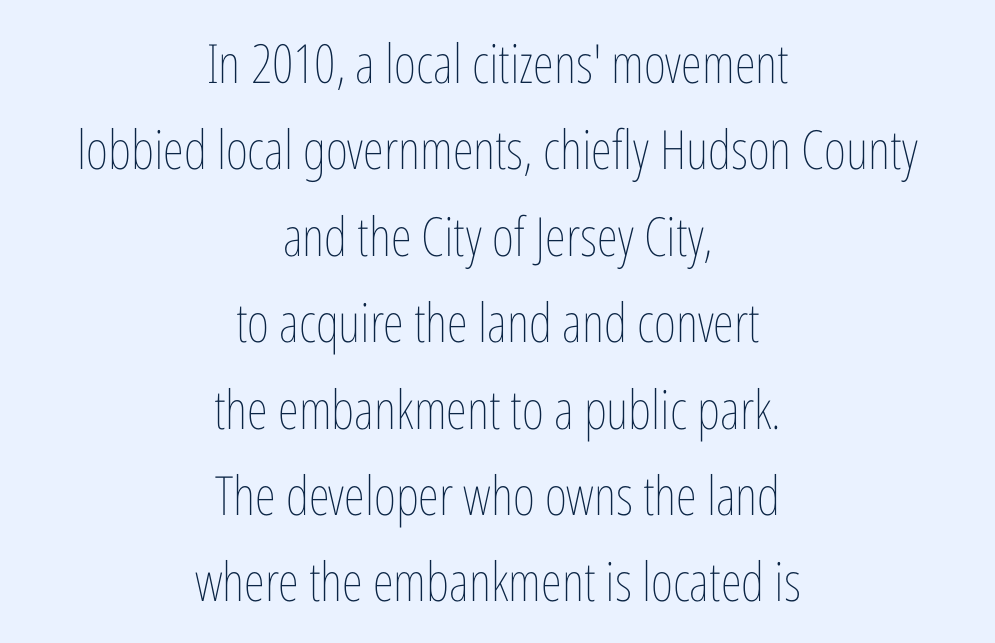
Q: Is the text bold? A: No.
Q: Is the text italic (slanted)? A: No, it is upright.
Q: Is the text underlined? A: No.
Q: How is the paragraph aligned? A: Centered.
Q: Is the spacing between letters normal or unusually wide? A: Normal.
Q: Is the spacing between lines tight, normal or loose? A: Normal.
Q: Width (condensed, normal, or wide)? A: Condensed.
Q: Stroke contrast? A: Low.
Q: x-height? A: Medium.
Q: Monospaced? A: No.
